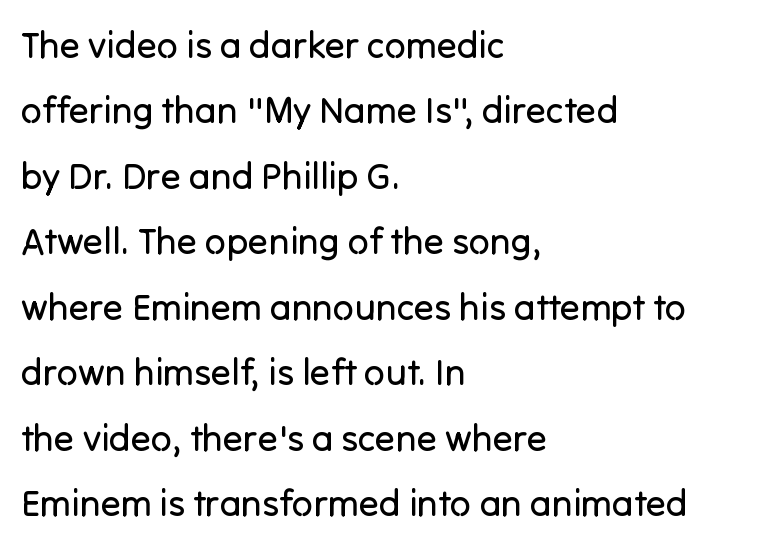
{"serif": "no", "italic": "no", "bold": "no", "weight": "regular", "width": "normal", "stroke_contrast": "low", "x_height": "medium", "monospaced": "no", "underline": "no", "align": "left", "line_spacing_ratio": 1.77, "letter_spacing": "normal", "letter_spacing_em": 0.0, "glyph_px": 37}
